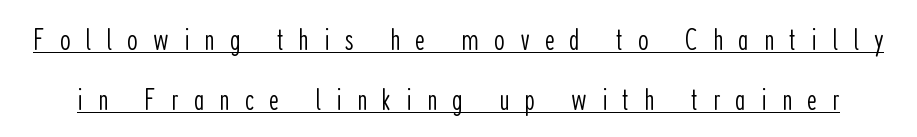
Compared with a typical body face, this is equally light or lighter still. The string is rendered with underlining switched on. There is plenty of visible air inserted between adjacent glyphs. The passage shown is typed in a proportional face where columns would drift.
